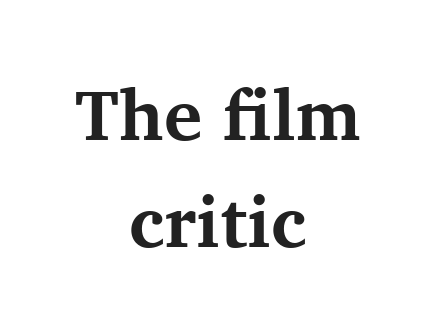
Weight: bold. Varying glyph widths throughout — classic text-font behaviour. Letterform terminals end in serifs throughout the passage. A bare baseline throughout the passage. Leftover space on each line is divided equally before and after the words. Leading: standard.
